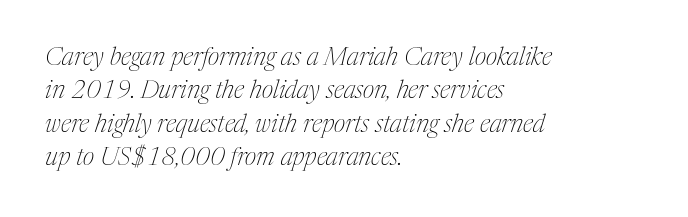
Q: Is the text bold? A: No.
Q: Is the text italic (slanted)? A: Yes, it leans right by about 17 degrees.
Q: Is the text underlined? A: No.
Q: How is the paragraph aligned? A: Left-aligned.
Q: Is the spacing between letters normal or unusually wide? A: Normal.
Q: Is the spacing between lines tight, normal or loose? A: Normal.
